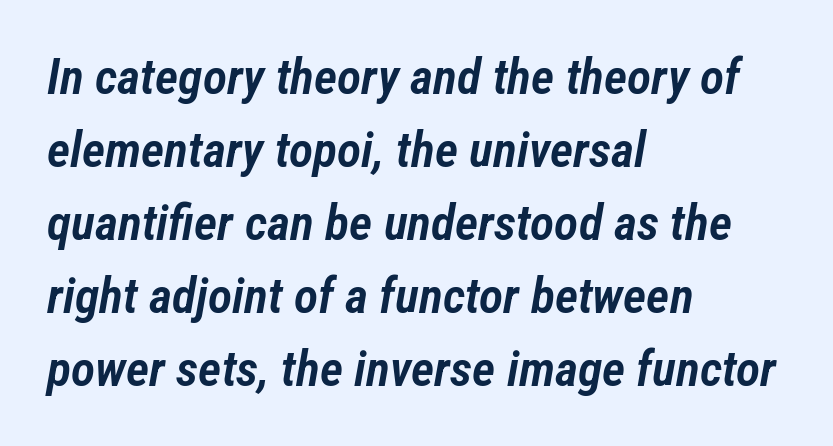
{"italic": "yes", "lean": "right", "slant_degrees": 12, "bold": "semi", "weight": "semibold", "width": "condensed", "stroke_contrast": "low", "x_height": "medium", "monospaced": "no", "underline": "no", "align": "left", "line_spacing": "normal", "line_spacing_ratio": 1.46, "letter_spacing": "normal", "letter_spacing_em": 0.0, "glyph_px": 50}
